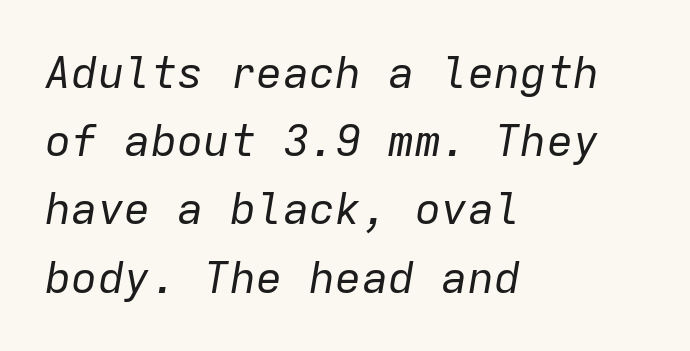
Q: Is the text bold? A: No.
Q: Is the text italic (slanted)? A: Yes, it leans right by about 9 degrees.
Q: Is the text underlined? A: No.
Q: How is the paragraph aligned? A: Left-aligned.
Q: Is the spacing between letters normal or unusually wide? A: Normal.
Q: Is the spacing between lines tight, normal or loose? A: Normal.
Q: Width (condensed, normal, or wide)? A: Normal.
Q: Stroke contrast? A: Low.
Q: x-height? A: Medium.
Q: Monospaced? A: Yes.
